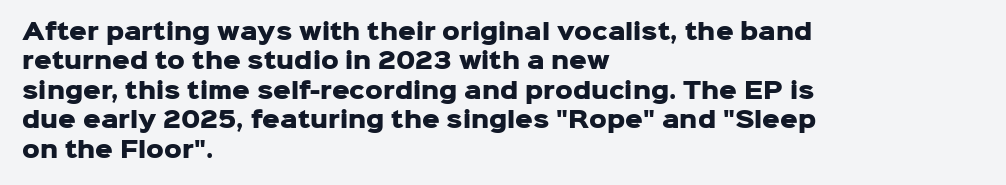
Q: Is the text bold? A: Yes.
Q: Is the text italic (slanted)? A: No, it is upright.
Q: Is the text underlined? A: No.
Q: How is the paragraph aligned? A: Left-aligned.
Q: Is the spacing between letters normal or unusually wide? A: Normal.
Q: Is the spacing between lines tight, normal or loose? A: Normal.
